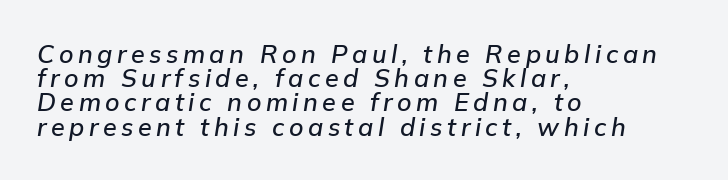
Vertical spacing — tight. Descenders are the only things crossing below the line. The glyphs look as if they've been sheared to an angle. Teacher's note: observe the even left margin — that is flush-left alignment.
